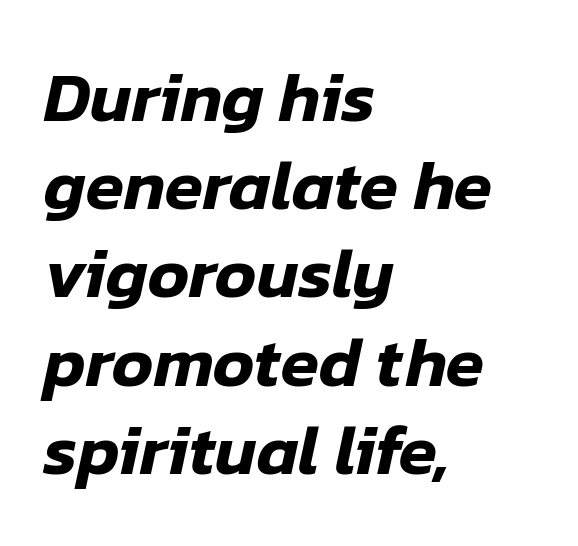
Letters rest on an invisible, unmarked baseline. In CSS terms this would be text-align: left. Characters are canted at an angle relative to the baseline's perpendicular. The line texture is even and compact thanks to regular tracking.
